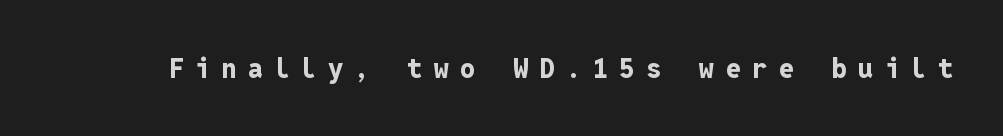
{"italic": "no", "bold": "yes", "underline": "no", "letter_spacing": "wide", "letter_spacing_em": 0.42, "glyph_px": 27}
